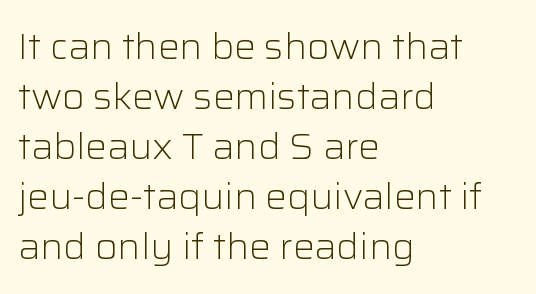
The image shows 36 px light sans-serif type, upright; set left-aligned, normal line spacing (1.39x), normal letter spacing, not underlined; low stroke contrast and a medium x-height.
